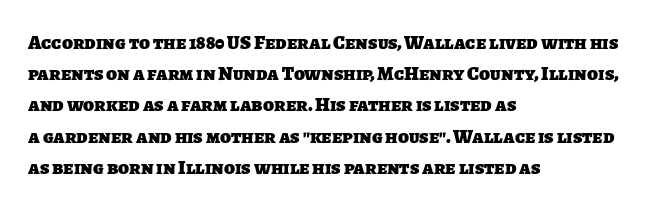
The image shows 20 px bold type; set left-aligned, normal line spacing (1.56x), normal letter spacing, not underlined.
